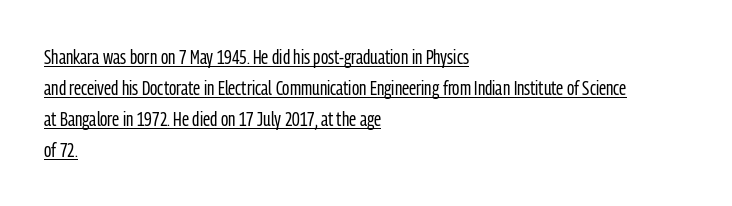
{"italic": "no", "bold": "no", "underline": "yes", "align": "left", "line_spacing": "normal", "line_spacing_ratio": 1.55, "letter_spacing": "normal", "letter_spacing_em": 0.0, "glyph_px": 20}
